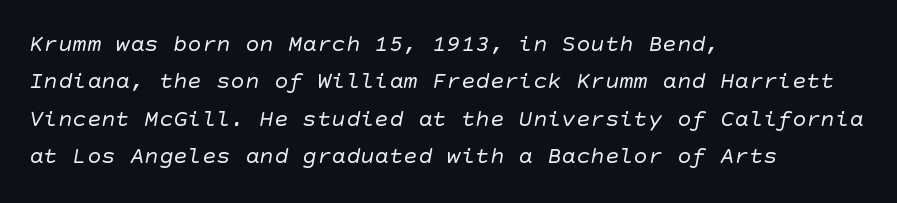
The image shows 24 px text type; set left-aligned, normal line spacing (1.56x), normal letter spacing, not underlined.
